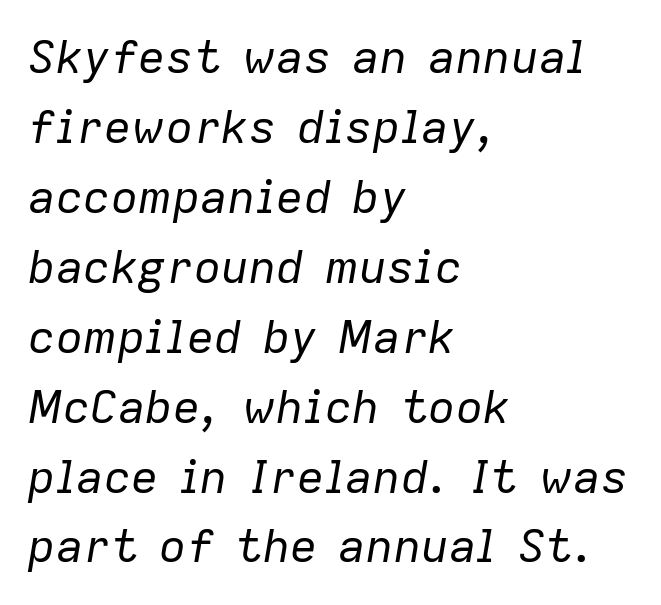
Q: Is the text bold? A: No.
Q: Is the text italic (slanted)? A: Yes, it leans right by about 9 degrees.
Q: Is the text underlined? A: No.
Q: How is the paragraph aligned? A: Left-aligned.
Q: Is the spacing between letters normal or unusually wide? A: Normal.
Q: Is the spacing between lines tight, normal or loose? A: Normal.
Q: Width (condensed, normal, or wide)? A: Normal.
Q: Stroke contrast? A: Low.
Q: x-height? A: Medium.
Q: Monospaced? A: No.
